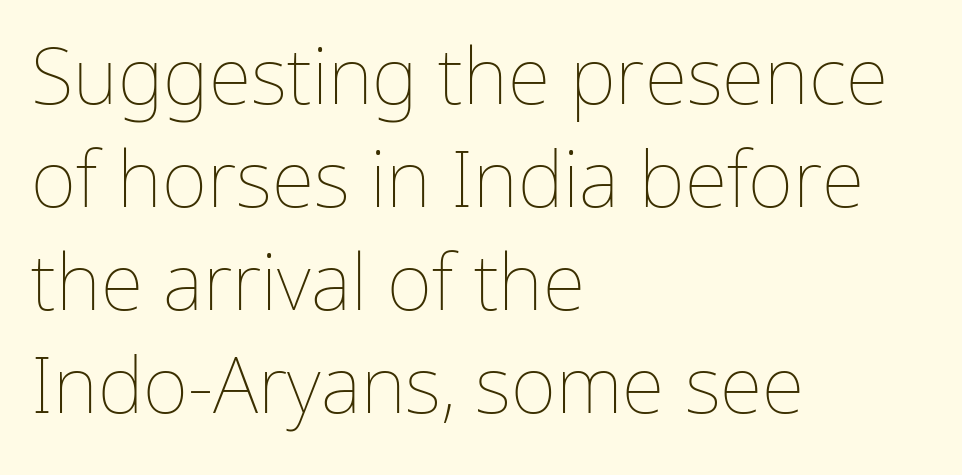
Q: Is the text bold? A: No.
Q: Is the text italic (slanted)? A: No, it is upright.
Q: Is the text underlined? A: No.
Q: How is the paragraph aligned? A: Left-aligned.
Q: Is the spacing between letters normal or unusually wide? A: Normal.
Q: Is the spacing between lines tight, normal or loose? A: Normal.
Q: Width (condensed, normal, or wide)? A: Normal.
Q: Stroke contrast? A: Low.
Q: x-height? A: Medium.
Q: Monospaced? A: No.
